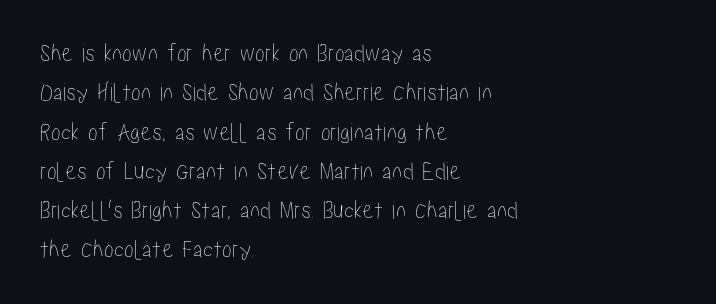
The image shows 26 px text type, upright; set left-aligned, normal line spacing (1.51x), normal letter spacing, not underlined.
